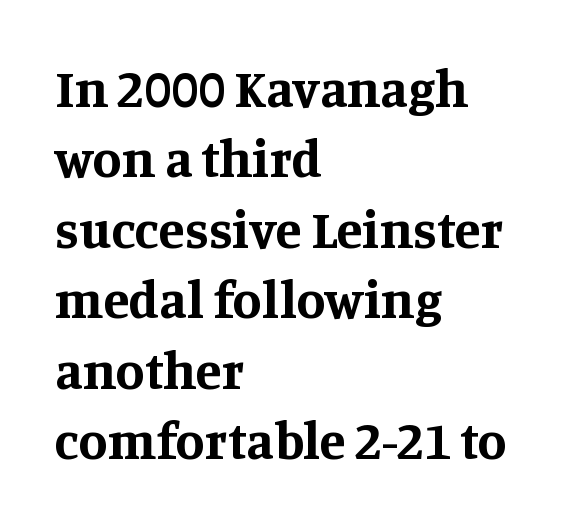
In terms of leading, this rendering sits right in the middle. Underline: absent. Weight check: bold — yes, fully. Every row of glyphs begins at an identical x-position on the left.
